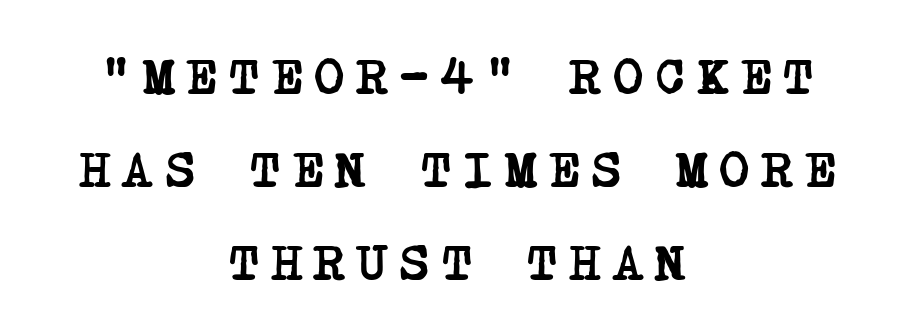
Each word looks stretched out because of the extra space between its letters. Are there feet on the stems? There are — it's a serif. Students, this is bold: see how much ink each stroke carries. The strip under each line holds only bare page. Visually the block forms a symmetrical silhouette, jagged on both flanks.
